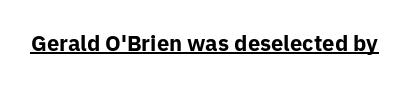
The image shows 22 px bold type, upright; set normal letter spacing, underlined.
